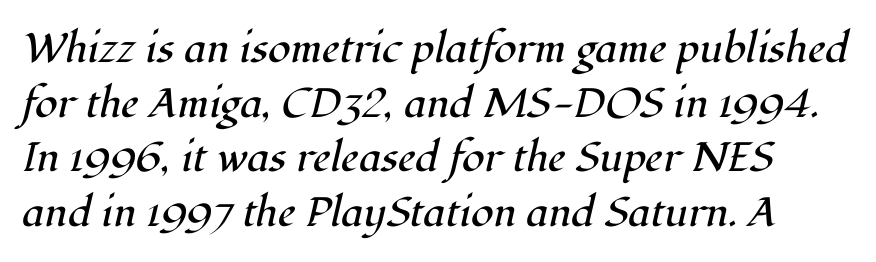
The image shows 41 px regular-weight serif type, italic (leaning right); set left-aligned, normal line spacing (1.33x), normal letter spacing, not underlined; high stroke contrast and a medium x-height.
